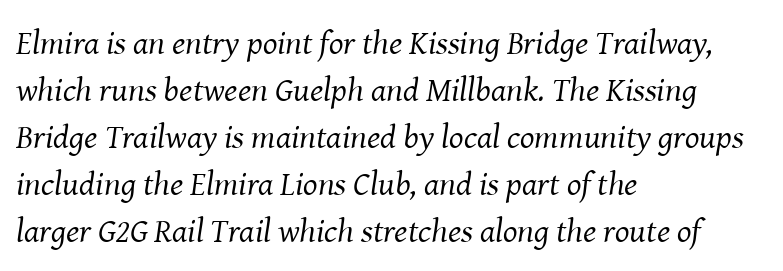
Q: Is the text bold? A: No.
Q: Is the text italic (slanted)? A: Yes, it leans right by about 8 degrees.
Q: Is the typeface a serif or a sans-serif typeface? A: Serif.
Q: Is the text underlined? A: No.
Q: How is the paragraph aligned? A: Left-aligned.
Q: Is the spacing between letters normal or unusually wide? A: Normal.
Q: Is the spacing between lines tight, normal or loose? A: Normal.
Q: Width (condensed, normal, or wide)? A: Normal.
Q: Stroke contrast? A: Medium.
Q: x-height? A: Medium.
Q: Monospaced? A: No.
